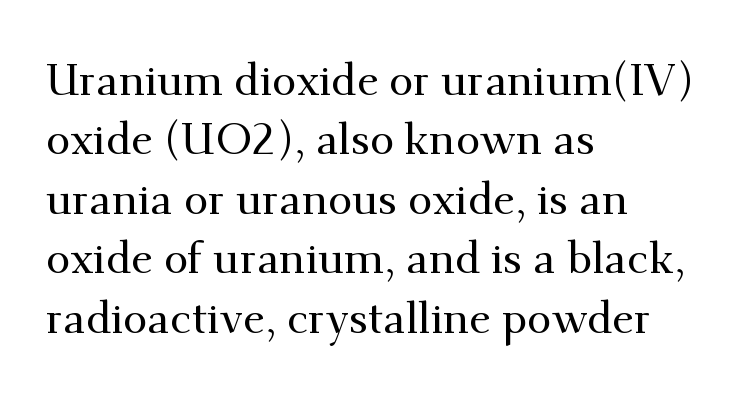
Q: Is the text italic (slanted)? A: No, it is upright.
Q: Is the typeface a serif or a sans-serif typeface? A: Serif.
Q: Is the text underlined? A: No.
Q: How is the paragraph aligned? A: Left-aligned.
Q: Is the spacing between letters normal or unusually wide? A: Normal.
Q: Is the spacing between lines tight, normal or loose? A: Normal.
Q: Width (condensed, normal, or wide)? A: Normal.
Q: Stroke contrast? A: Medium.
Q: x-height? A: Small.
Q: Monospaced? A: No.
